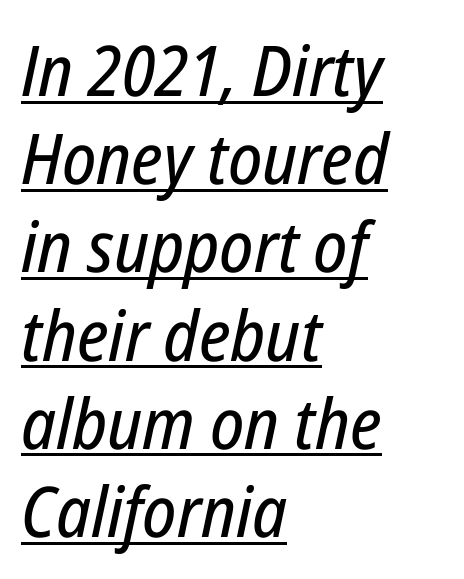
The image shows 70 px condensed type, italic (leaning right); set left-aligned, normal line spacing (1.26x), normal letter spacing, underlined; low stroke contrast and a medium x-height.
